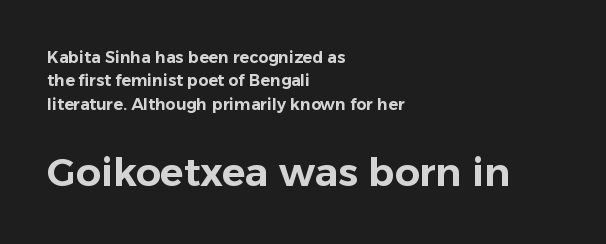
Underlining? Definitely not there. The block sitting lower on the canvas is the one with enlarged characters. Every character sits straight up, as roman type does. Caption: multi-line text, flush left, ragged right. The horizontal fit of the characters is conventional and even. These lines sit exactly where default settings would place them.
